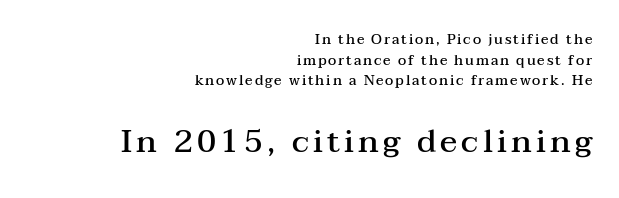
The image shows 32 px semibold, wide serif type, upright; set right-aligned, normal line spacing (1.47x), not underlined; the second (bottom) block is 2.29x larger; medium stroke contrast and a medium x-height.
